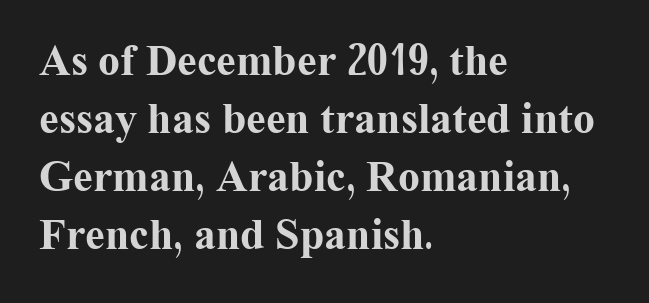
Q: Is the text bold? A: Yes.
Q: Is the text italic (slanted)? A: No, it is upright.
Q: Is the typeface a serif or a sans-serif typeface? A: Serif.
Q: Is the text underlined? A: No.
Q: How is the paragraph aligned? A: Left-aligned.
Q: Is the spacing between letters normal or unusually wide? A: Normal.
Q: Is the spacing between lines tight, normal or loose? A: Normal.
Q: Width (condensed, normal, or wide)? A: Normal.
Q: Stroke contrast? A: Medium.
Q: x-height? A: Medium.
Q: Monospaced? A: No.
